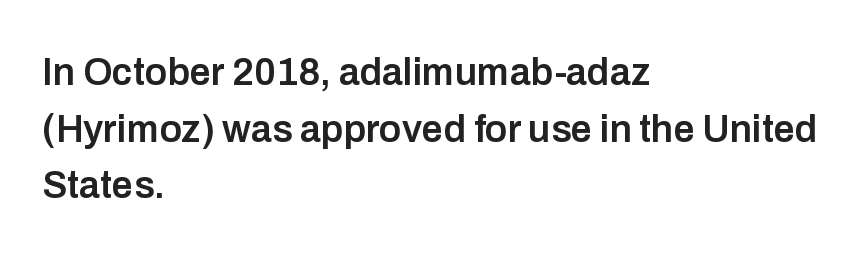
Q: Is the text bold? A: Semi-bold.
Q: Is the text italic (slanted)? A: No, it is upright.
Q: Is the typeface a serif or a sans-serif typeface? A: Sans-serif.
Q: Is the text underlined? A: No.
Q: How is the paragraph aligned? A: Left-aligned.
Q: Is the spacing between letters normal or unusually wide? A: Normal.
Q: Is the spacing between lines tight, normal or loose? A: Normal.
Q: Width (condensed, normal, or wide)? A: Normal.
Q: Stroke contrast? A: Low.
Q: x-height? A: Medium.
Q: Monospaced? A: No.
